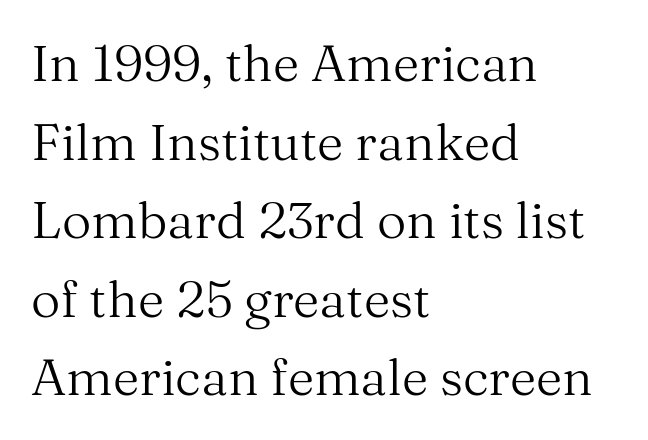
The image shows 51 px regular-weight serif type, upright; set left-aligned, normal line spacing (1.54x), normal letter spacing, not underlined; medium stroke contrast and a medium x-height.
